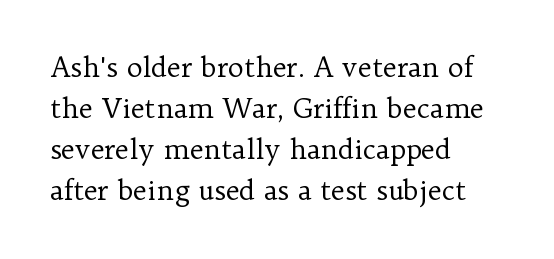
On a weight scale, this lands at 450 or below. The passage shown has conventional tracking throughout. A normal amount of white space separates one row of letters from the next. The rag falls on the right side of this text block.
